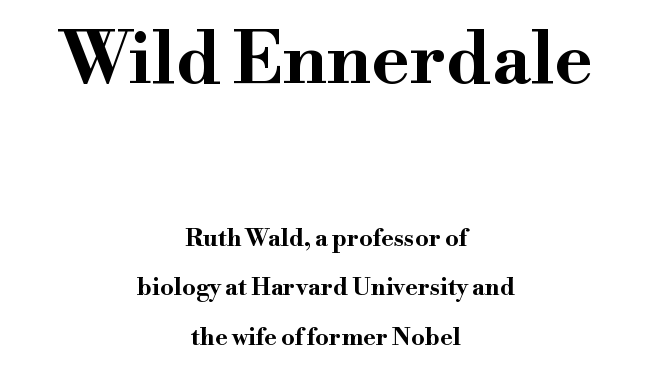
{"serif": "yes", "italic": "no", "bold": "yes", "weight": "bold", "width": "wide", "stroke_contrast": "high", "x_height": "small", "monospaced": "no", "underline": "no", "align": "center", "line_spacing": "loose", "line_spacing_ratio": 2.07, "letter_spacing": "normal", "letter_spacing_em": 0.0, "larger_block": "first", "size_ratio": 3.0, "glyph_px": 72}
